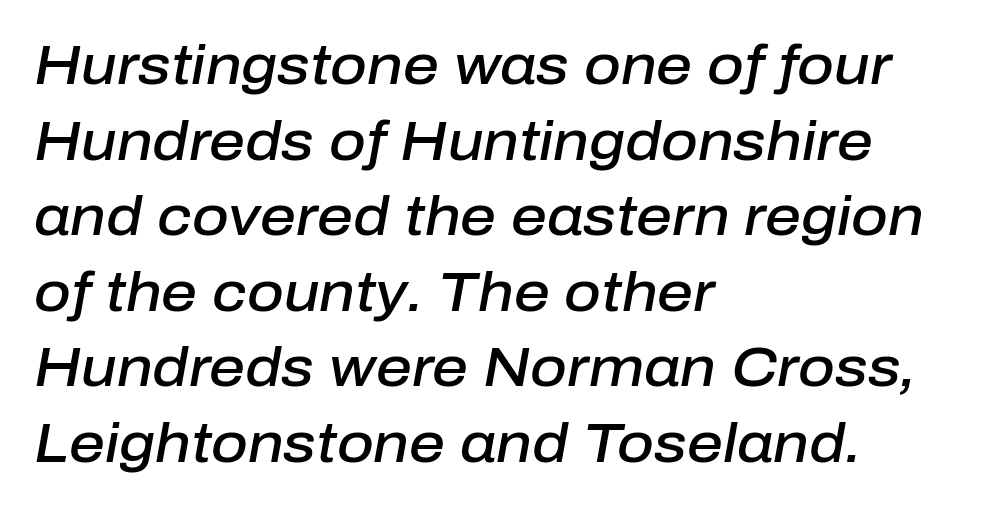
Q: Is the text bold? A: Semi-bold.
Q: Is the text italic (slanted)? A: Yes, it leans right by about 10 degrees.
Q: Is the text underlined? A: No.
Q: How is the paragraph aligned? A: Left-aligned.
Q: Is the spacing between letters normal or unusually wide? A: Normal.
Q: Is the spacing between lines tight, normal or loose? A: Normal.
Q: Width (condensed, normal, or wide)? A: Normal.
Q: Stroke contrast? A: Low.
Q: x-height? A: Medium.
Q: Monospaced? A: No.
